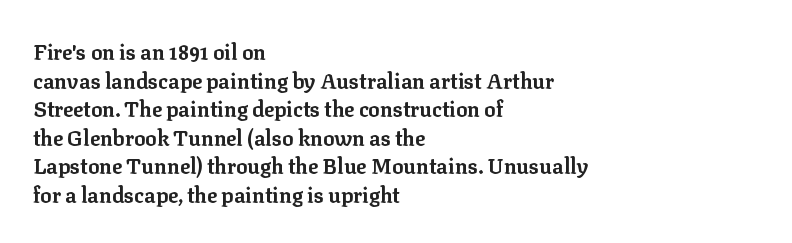
Q: Is the text bold? A: Yes.
Q: Is the text italic (slanted)? A: No, it is upright.
Q: Is the text underlined? A: No.
Q: How is the paragraph aligned? A: Left-aligned.
Q: Is the spacing between letters normal or unusually wide? A: Normal.
Q: Is the spacing between lines tight, normal or loose? A: Normal.
